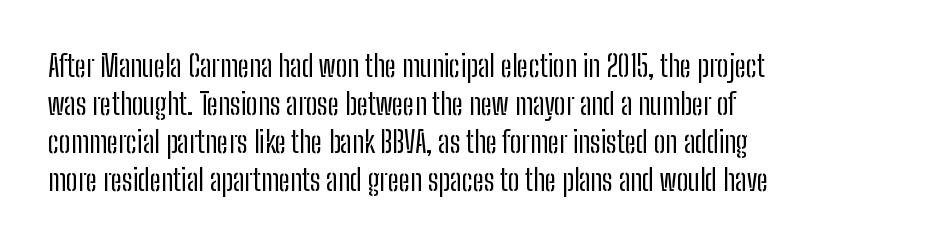
The image shows 29 px regular-weight, condensed sans-serif type, upright; set left-aligned, normal line spacing (1.31x), normal letter spacing, not underlined; low stroke contrast and a medium x-height.
